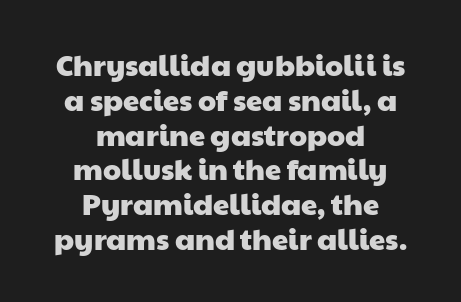
Nothing sits at the stroke ends, so this counts as sans-serif. Typeset on center — no edge is straight. The space beneath each line is pristine and unruled. Varying glyph widths throughout — classic text-font behaviour.
